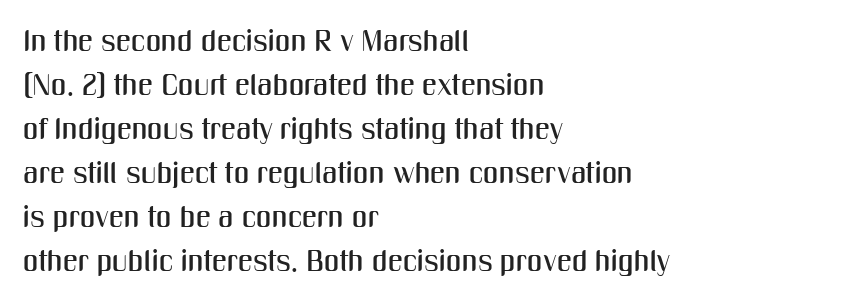
The image shows 30 px condensed sans-serif type, upright; set left-aligned, normal line spacing (1.47x), normal letter spacing, not underlined; medium stroke contrast and a medium x-height.
